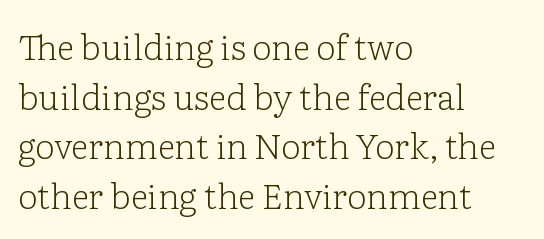
The image shows 35 px light serif type, upright; set left-aligned, normal line spacing (1.42x), normal letter spacing, not underlined; low stroke contrast and a medium x-height.
